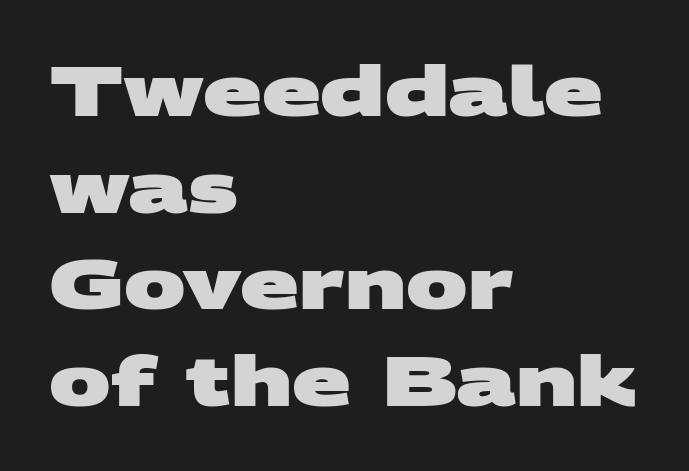
The image shows 69 px heavy, wide sans-serif type; set left-aligned, normal line spacing (1.4x), normal letter spacing, not underlined; medium stroke contrast and a large x-height.
